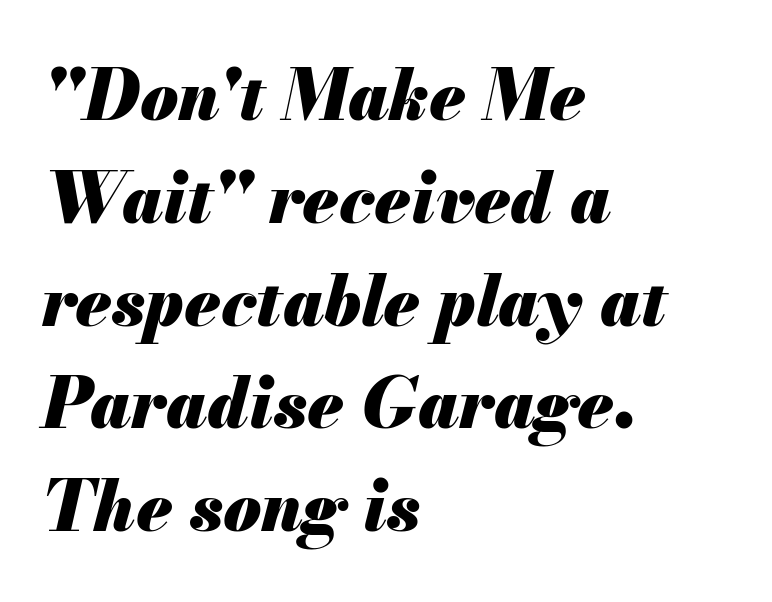
The image shows 69 px heavy type, italic (leaning right); set left-aligned, normal line spacing (1.49x), normal letter spacing, not underlined; medium stroke contrast and a small x-height.
